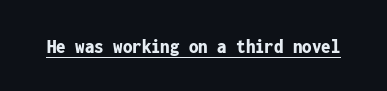
Q: Is the text bold? A: Yes.
Q: Is the text italic (slanted)? A: No, it is upright.
Q: Is the text underlined? A: Yes.
Q: Is the spacing between letters normal or unusually wide? A: Normal.
